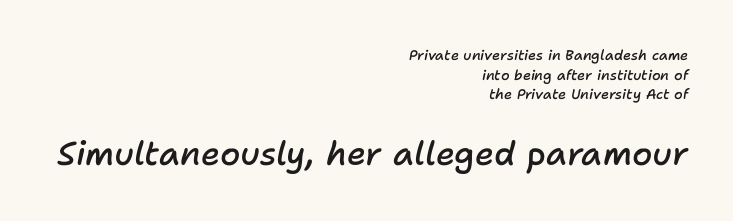
Q: Is the text bold? A: Semi-bold.
Q: Is the text italic (slanted)? A: Yes, it leans right by about 11 degrees.
Q: Is the text underlined? A: No.
Q: How is the paragraph aligned? A: Right-aligned.
Q: Is the spacing between letters normal or unusually wide? A: Normal.
Q: Is the spacing between lines tight, normal or loose? A: Normal.
Q: Which block of text is set in a larger size, the first (top) or the second (bottom)? A: The second (bottom) one.
Q: Width (condensed, normal, or wide)? A: Normal.
Q: Stroke contrast? A: Low.
Q: x-height? A: Medium.
Q: Monospaced? A: No.
